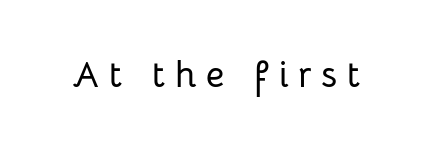
{"serif": "no", "italic": "no", "width": "normal", "stroke_contrast": "low", "x_height": "medium", "monospaced": "no", "underline": "no", "letter_spacing": "wide", "letter_spacing_em": 0.27, "glyph_px": 36}
